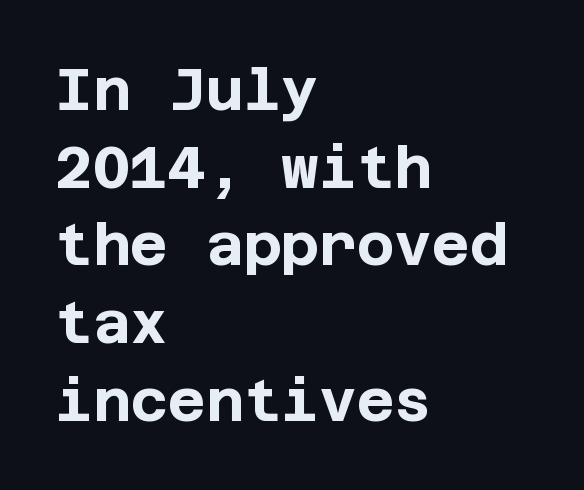
The image shows 58 px bold sans-serif type, upright; set left-aligned, normal line spacing (1.34x), normal letter spacing, not underlined; low stroke contrast and a large x-height.
